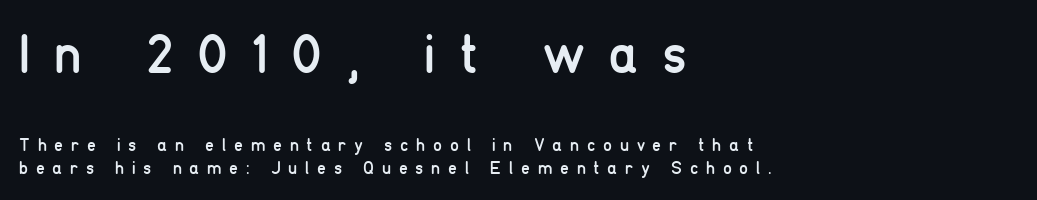
This rendering employs a face without finishing strokes, i.e., a sans-serif. Character widths vary here, with narrow letters taking less room than wide ones. Inter-character spacing is expanded well beyond the font's built-in metrics. Which margin do the lines hug? The left one — the right edge is uneven. Every character sits straight up, as roman type does. If you measured baseline to baseline, you'd find a middling distance.
